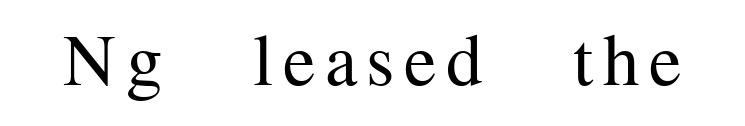
The typesetting does not lean heavy: it is not bold. A clean baseline with only descenders dipping below it. Does the lettering tilt? It doesn't — this is upright. Is this a sans? No — the strokes have serifs.
